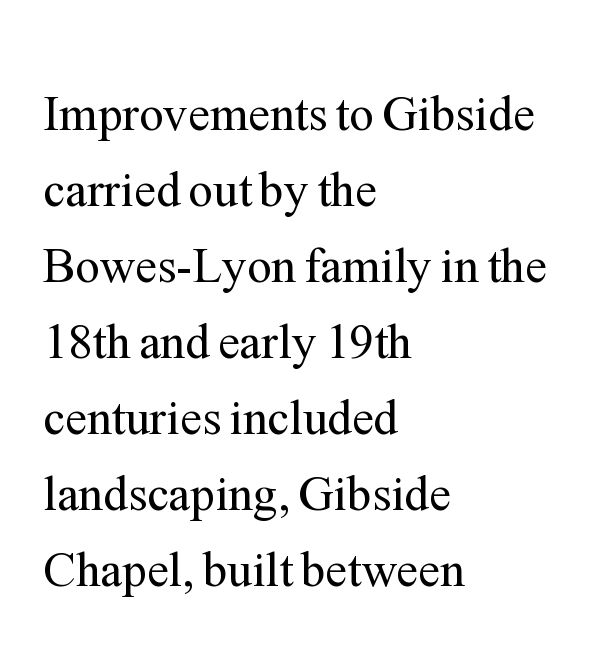
Q: Is the text bold? A: No.
Q: Is the text italic (slanted)? A: No, it is upright.
Q: Is the typeface a serif or a sans-serif typeface? A: Serif.
Q: Is the text underlined? A: No.
Q: How is the paragraph aligned? A: Left-aligned.
Q: Is the spacing between letters normal or unusually wide? A: Normal.
Q: Is the spacing between lines tight, normal or loose? A: Normal.
Q: Width (condensed, normal, or wide)? A: Normal.
Q: Stroke contrast? A: Medium.
Q: x-height? A: Medium.
Q: Monospaced? A: No.
